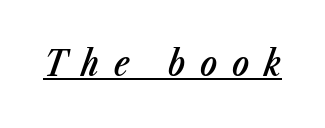
Q: Is the text bold? A: Semi-bold.
Q: Is the text italic (slanted)? A: Yes, it leans right by about 23 degrees.
Q: Is the text underlined? A: Yes.
Q: Is the spacing between letters normal or unusually wide? A: Unusually wide.
Q: Width (condensed, normal, or wide)? A: Condensed.
Q: Stroke contrast? A: Low.
Q: x-height? A: Medium.
Q: Monospaced? A: No.
